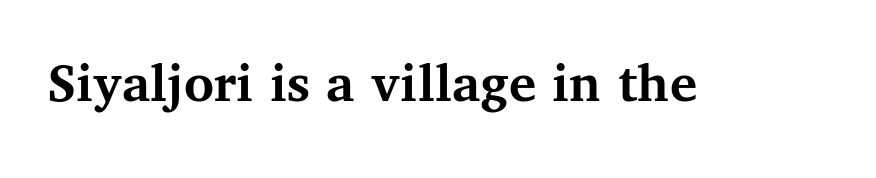
The type is set solid horizontally, with unmodified tracking. Unmarked baselines from the first word to the last. A typesetter would call this proportional, since set widths differ per character. Regarding serifs, this sample has them. This is heavy type, rendered in bold.
